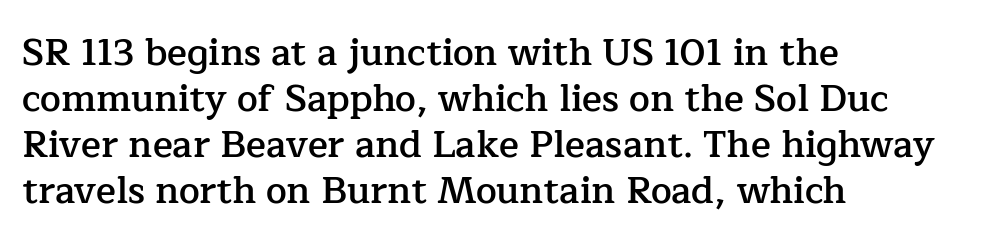
Q: Is the text bold? A: Semi-bold.
Q: Is the text italic (slanted)? A: No, it is upright.
Q: Is the typeface a serif or a sans-serif typeface? A: Serif.
Q: Is the text underlined? A: No.
Q: How is the paragraph aligned? A: Left-aligned.
Q: Is the spacing between letters normal or unusually wide? A: Normal.
Q: Width (condensed, normal, or wide)? A: Normal.
Q: Stroke contrast? A: Low.
Q: x-height? A: Medium.
Q: Monospaced? A: No.
